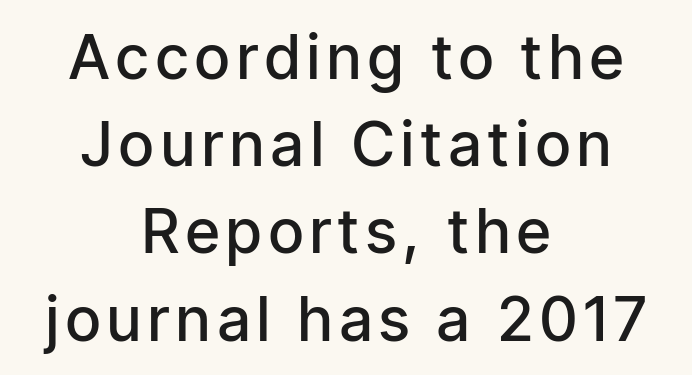
Alignment: centered. Bold? Not quite — semibold, heavier than regular but stopping short. Each row of text sits above clean, open space. Spacing verdict: proportional, widths tailored to each character.
